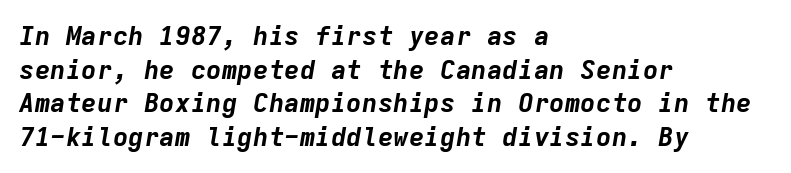
The typography opts for an oblique posture over an upright one. The face used here is rendered with its standard letterfit. The text block is weighted toward the left margin, trailing off unevenly rightward. Clear beneath every line of the passage. These words are printed bold, with thick strokes throughout. The passage shown stacks its lines at a standard gap.
